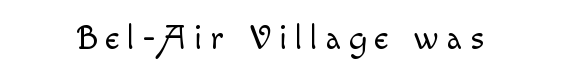
The image shows 34 px light type, upright; set unusually wide letter spacing (+0.23 em), not underlined; a small x-height.
